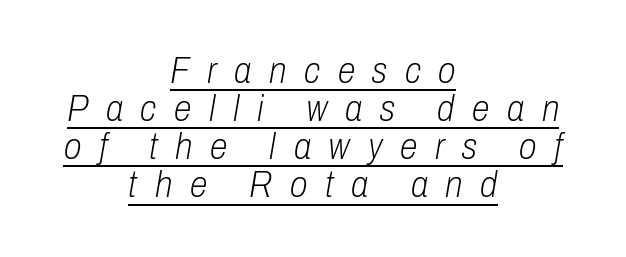
Q: Is the text bold? A: No.
Q: Is the text italic (slanted)? A: Yes, it leans right by about 10 degrees.
Q: Is the text underlined? A: Yes.
Q: How is the paragraph aligned? A: Centered.
Q: Is the spacing between letters normal or unusually wide? A: Unusually wide.
Q: Is the spacing between lines tight, normal or loose? A: Tight.
Q: Width (condensed, normal, or wide)? A: Condensed.
Q: Stroke contrast? A: Low.
Q: x-height? A: Medium.
Q: Monospaced? A: No.
